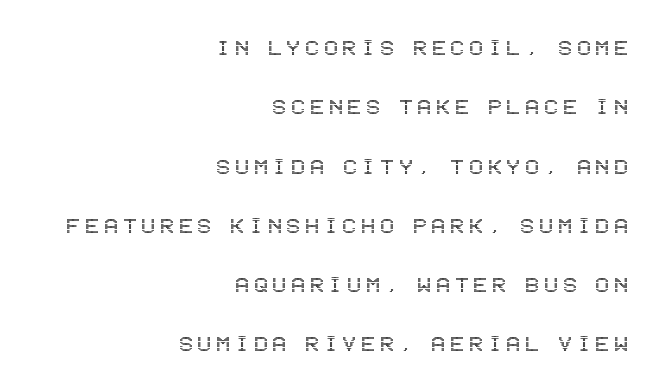
The image shows 26 px text type, upright; set right-aligned, loose line spacing (2.28x), not underlined.
